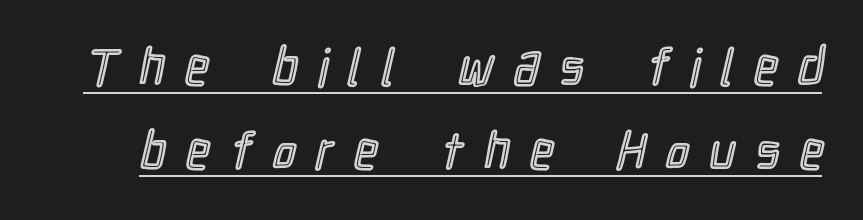
The image shows 51 px condensed type; set normal line spacing (1.64x), unusually wide letter spacing (+0.41 em), underlined; a medium x-height.
